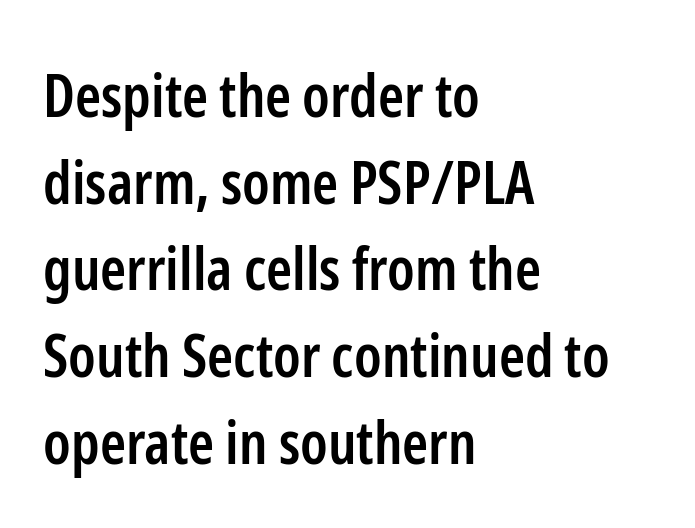
The image shows 59 px semibold, condensed sans-serif type, upright; set left-aligned, normal line spacing (1.47x), normal letter spacing, not underlined; low stroke contrast and a medium x-height.
